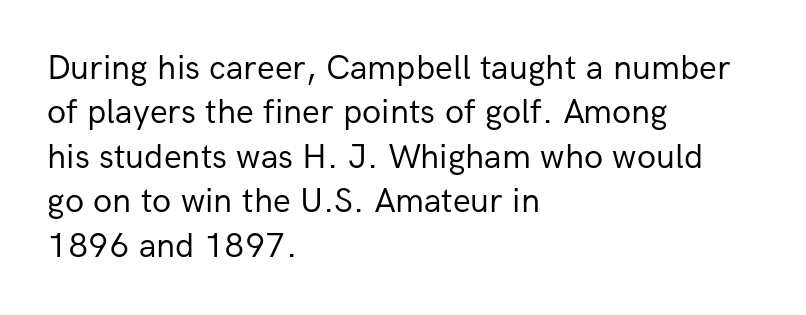
{"serif": "no", "italic": "no", "bold": "no", "weight": "regular", "width": "normal", "stroke_contrast": "low", "x_height": "medium", "monospaced": "no", "underline": "no", "align": "left", "line_spacing": "normal", "line_spacing_ratio": 1.27, "letter_spacing": "normal", "letter_spacing_em": 0.0, "glyph_px": 35}
